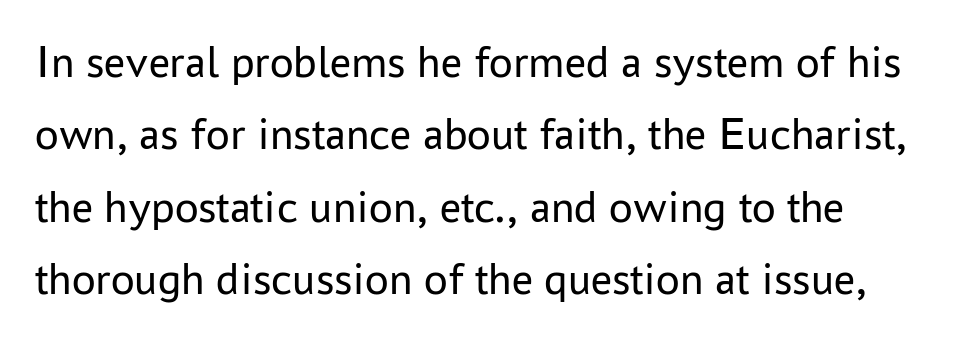
Q: Is the text bold? A: No.
Q: Is the text italic (slanted)? A: No, it is upright.
Q: Is the typeface a serif or a sans-serif typeface? A: Sans-serif.
Q: Is the text underlined? A: No.
Q: Is the spacing between letters normal or unusually wide? A: Normal.
Q: Is the spacing between lines tight, normal or loose? A: Normal.
Q: Width (condensed, normal, or wide)? A: Normal.
Q: Stroke contrast? A: Low.
Q: x-height? A: Medium.
Q: Monospaced? A: No.
